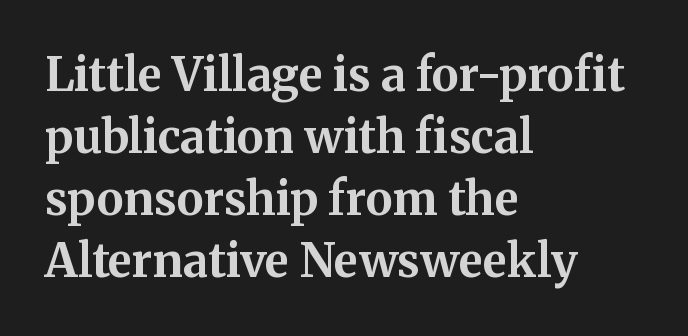
The passage shown has conventional tracking throughout. The letters are bold, with thick, heavy strokes. These lines are rendered in a variable-pitch font. Serifs: yes, visible at the terminals of the letterforms. Ascenders rise straight up at ninety degrees. Honestly, the row spacing looks completely unremarkable.
